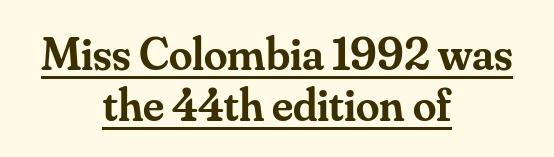
The tracking reads as untouched default to a designer's eye. Baseline-to-baseline distance is barely more than the letter height. The letters advance in unequal steps, a hallmark of proportional type. Is the block centered? Yes — each line is placed symmetrically about the middle. The characters display serif detailing at their extremities. Its strokes are somewhat broadened, the hallmark of semibold type.
